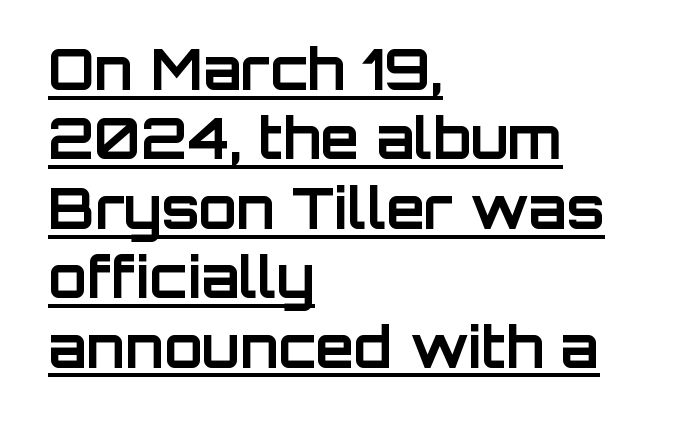
{"serif": "no", "italic": "no", "bold": "yes", "weight": "bold", "width": "normal", "stroke_contrast": "low", "x_height": "large", "monospaced": "no", "underline": "yes", "align": "left", "line_spacing_ratio": 1.24, "letter_spacing": "normal", "letter_spacing_em": 0.0, "glyph_px": 56}
